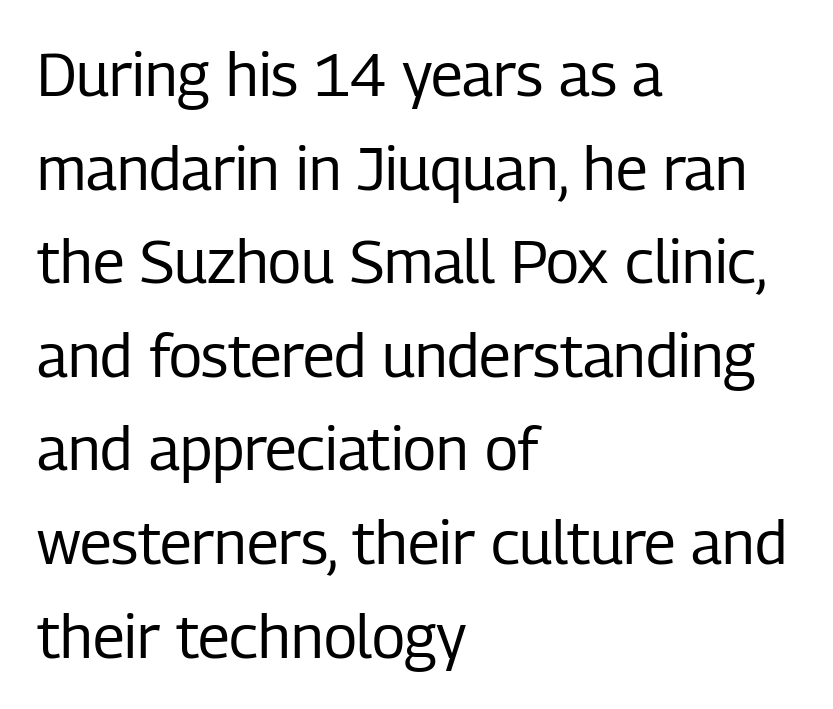
Teacher's note: observe the even left margin — that is flush-left alignment. Whoever set this chose a conventional vertical rhythm. The passage shown is typeset with a sans-serif family. Proportional: the letters do not fall into vertical columns. Stroke mass is kept to a normal reading level or below. Decoration check: the copy has no underline.
